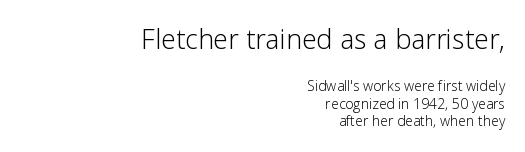
{"italic": "no", "bold": "no", "underline": "no", "align": "right", "line_spacing": "normal", "line_spacing_ratio": 1.27, "letter_spacing": "normal", "letter_spacing_em": 0.0, "larger_block": "first", "size_ratio": 1.93, "glyph_px": 27}
